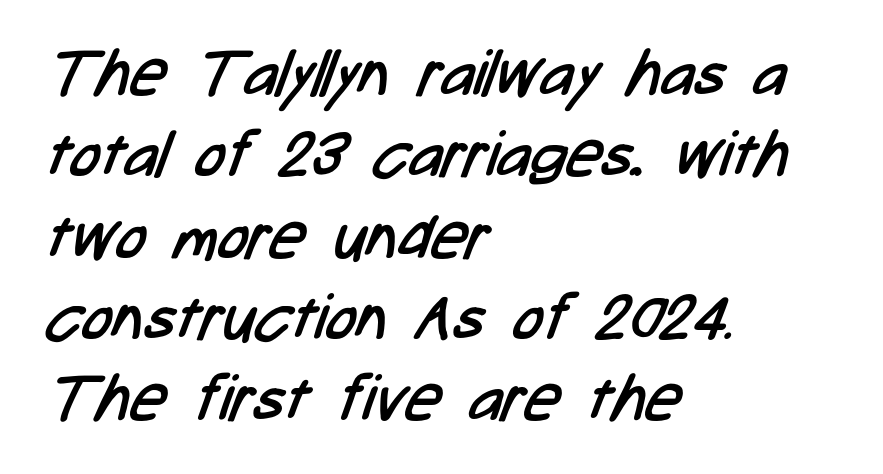
Q: Is the text bold? A: No.
Q: Is the typeface a serif or a sans-serif typeface? A: Sans-serif.
Q: Is the text underlined? A: No.
Q: How is the paragraph aligned? A: Left-aligned.
Q: Is the spacing between letters normal or unusually wide? A: Normal.
Q: Is the spacing between lines tight, normal or loose? A: Normal.
Q: Width (condensed, normal, or wide)? A: Condensed.
Q: Stroke contrast? A: Low.
Q: x-height? A: Medium.
Q: Monospaced? A: No.
